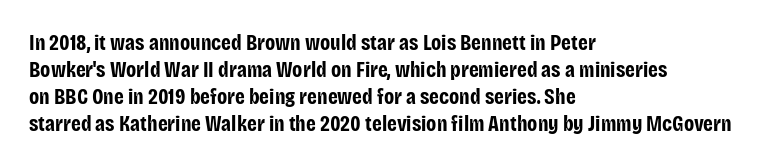
Q: Is the text bold? A: Yes.
Q: Is the text italic (slanted)? A: No, it is upright.
Q: Is the text underlined? A: No.
Q: How is the paragraph aligned? A: Left-aligned.
Q: Is the spacing between letters normal or unusually wide? A: Normal.
